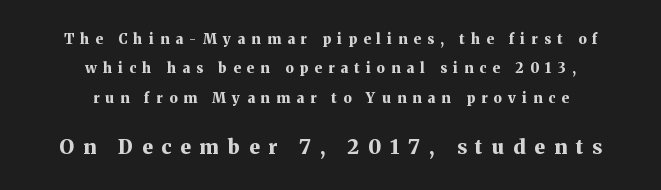
The lines are spread far apart with generous leading. Beneath every word, the page is bare. Alignment: centered. Compared with an ordinary text face, these strokes are far heavier — a full bold.
